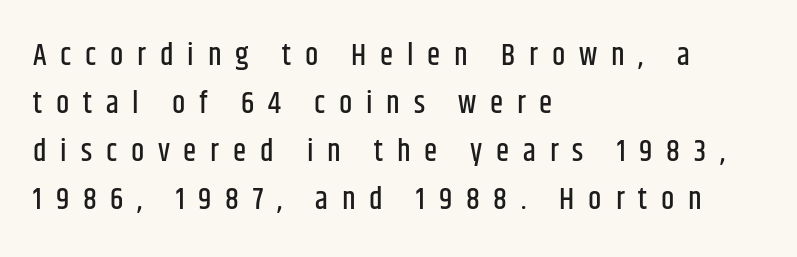
Q: Is the text italic (slanted)? A: No, it is upright.
Q: Is the typeface a serif or a sans-serif typeface? A: Sans-serif.
Q: Is the text underlined? A: No.
Q: How is the paragraph aligned? A: Left-aligned.
Q: Is the spacing between letters normal or unusually wide? A: Unusually wide.
Q: Is the spacing between lines tight, normal or loose? A: Normal.
Q: Width (condensed, normal, or wide)? A: Condensed.
Q: Stroke contrast? A: Low.
Q: x-height? A: Large.
Q: Monospaced? A: No.
